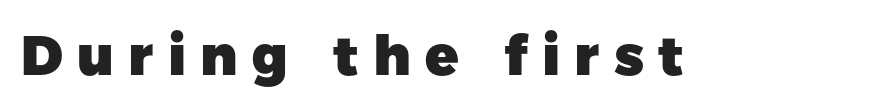
{"serif": "no", "italic": "no", "bold": "yes", "weight": "heavy", "width": "normal", "stroke_contrast": "low", "x_height": "medium", "monospaced": "no", "underline": "no", "letter_spacing": "wide", "letter_spacing_em": 0.26, "glyph_px": 55}
